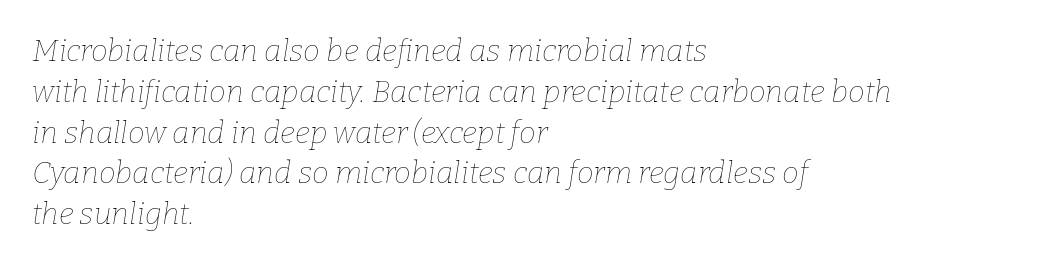
{"italic": "yes", "lean": "right", "slant_degrees": 9, "bold": "no", "weight": "thin", "width": "normal", "stroke_contrast": "low", "x_height": "medium", "monospaced": "no", "underline": "no", "align": "left", "line_spacing": "normal", "line_spacing_ratio": 1.36, "letter_spacing": "normal", "letter_spacing_em": 0.0, "glyph_px": 30}
